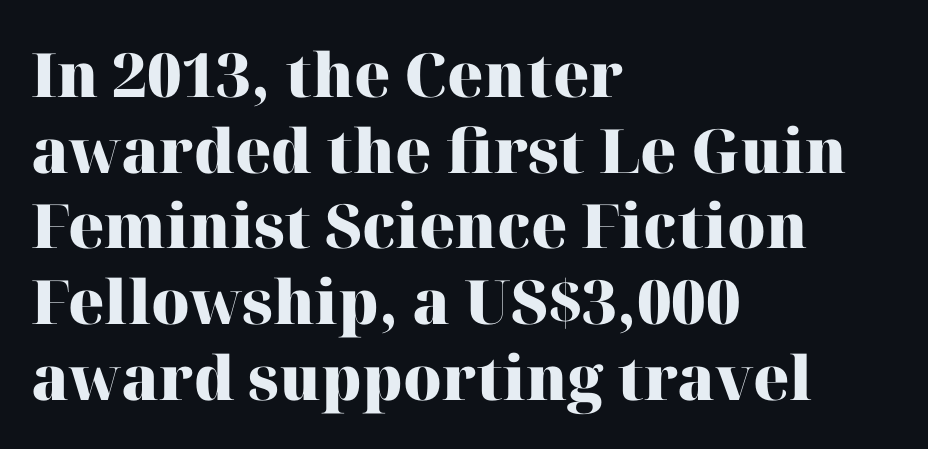
Style check: upright. Underlining? Definitely not there. Default kerning and tracking; the words read as compact shapes. Note the varied advance widths — an 'i' is clearly narrower than an 'm'.
